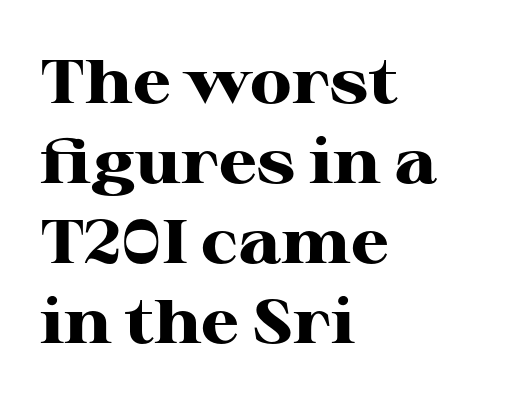
Q: Is the text bold? A: Yes.
Q: Is the text italic (slanted)? A: No, it is upright.
Q: Is the typeface a serif or a sans-serif typeface? A: Serif.
Q: Is the text underlined? A: No.
Q: How is the paragraph aligned? A: Left-aligned.
Q: Is the spacing between letters normal or unusually wide? A: Normal.
Q: Is the spacing between lines tight, normal or loose? A: Normal.
Q: Width (condensed, normal, or wide)? A: Wide.
Q: Stroke contrast? A: High.
Q: x-height? A: Medium.
Q: Monospaced? A: No.
